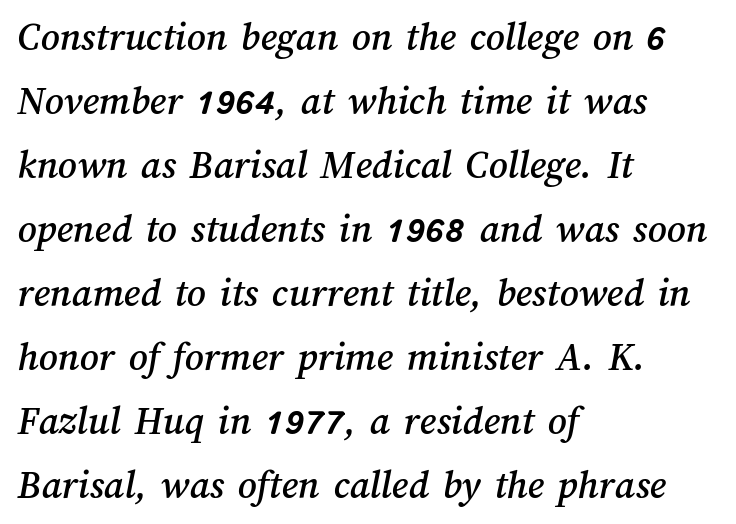
The image shows 41 px text type; set left-aligned, normal line spacing (1.56x), normal letter spacing, not underlined; medium stroke contrast and a medium x-height.
